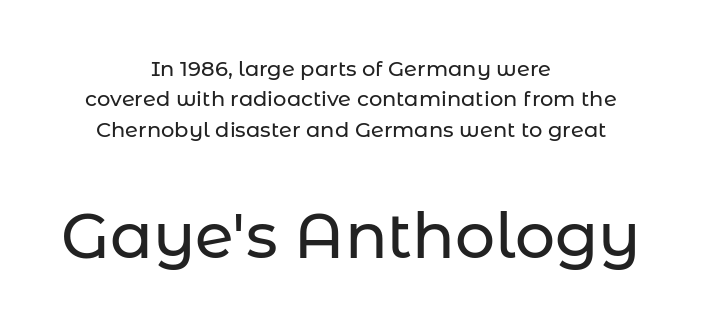
Nothing unusual about the tracking: characters are spaced as the font intends. Successive baselines arrive at the customary interval. In CSS terms this would be text-align: center. Anything drawn beneath the words? Only blank space. Visually, the bottom section dominates because its glyphs are scaled up.
